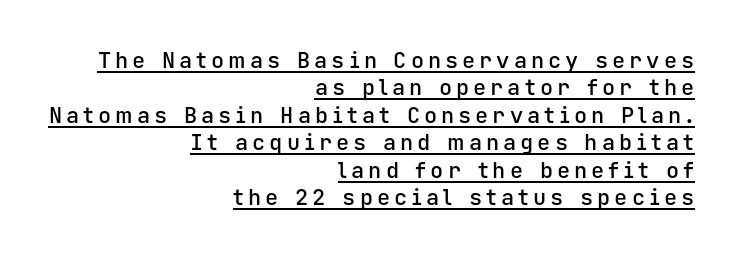
The image shows 22 px text type, upright; set right-aligned, normal line spacing (1.25x), underlined.
